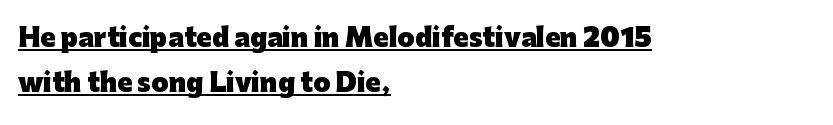
The image shows 25 px bold type, upright; set left-aligned, line spacing 1.8x, normal letter spacing, underlined.
